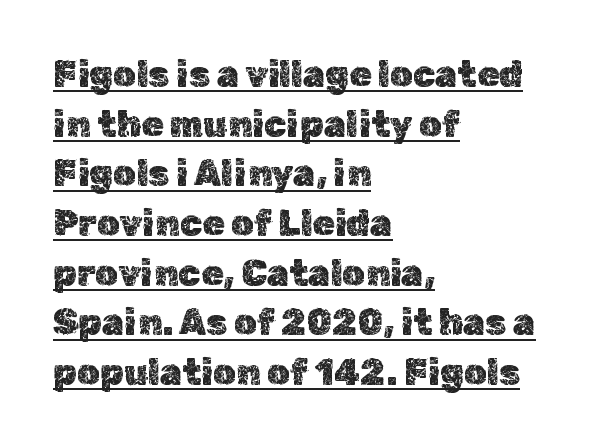
{"italic": "no", "width": "normal", "x_height": "medium", "monospaced": "no", "underline": "yes", "align": "left", "line_spacing": "normal", "line_spacing_ratio": 1.38, "letter_spacing": "normal", "letter_spacing_em": 0.0, "glyph_px": 36}
